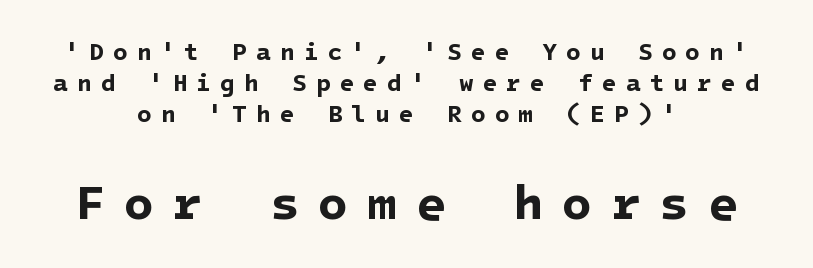
The rendering uses a moderate line-height, typical for paragraphs. Here the second block reads like a headline and the first like body copy. Thick stems and heavy bowls — unmistakably bold. A typesetter would call this heavily tracked-out type.
